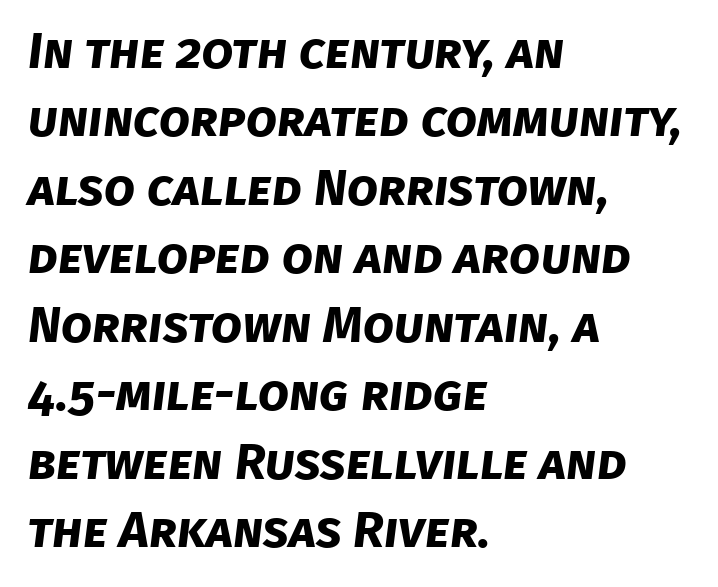
The image shows 50 px bold sans-serif type; set left-aligned, normal line spacing (1.37x), normal letter spacing, not underlined; low stroke contrast and a large x-height.
